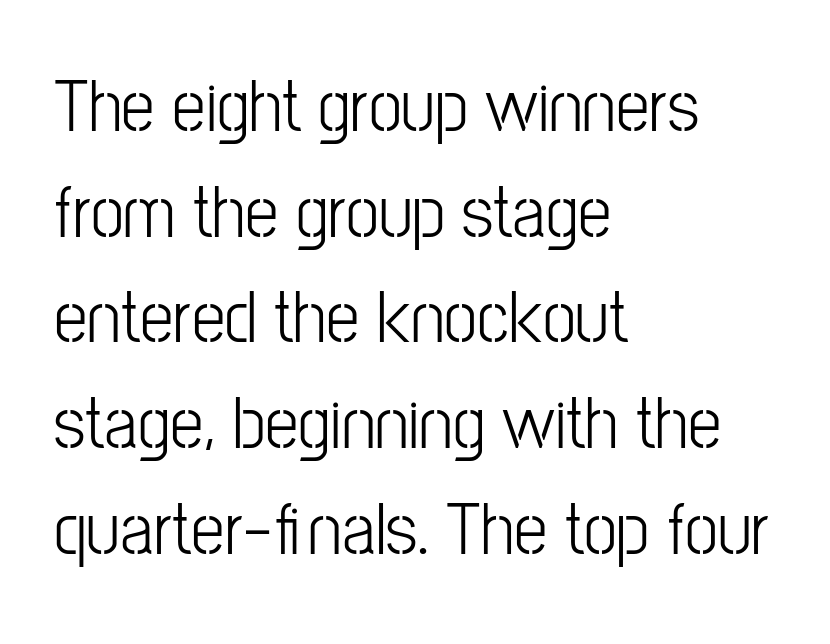
{"serif": "no", "italic": "no", "width": "condensed", "stroke_contrast": "low", "x_height": "medium", "monospaced": "no", "underline": "no", "align": "left", "line_spacing": "normal", "line_spacing_ratio": 1.41, "letter_spacing": "normal", "letter_spacing_em": 0.0, "glyph_px": 75}
